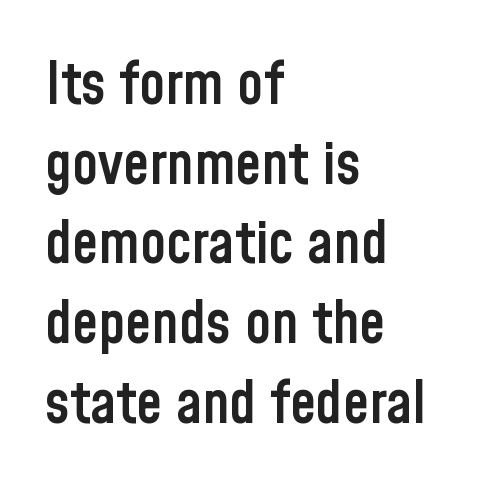
You could not count columns in this text — the font is proportionally spaced. In CSS terms this would be text-align: left. The leading is moderate, giving the passage an even texture. This sample uses a sans-serif face.
